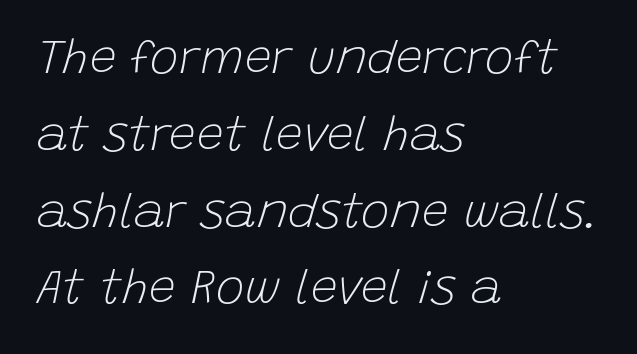
The image shows 48 px light type, italic (leaning right); set left-aligned, normal line spacing (1.6x), normal letter spacing, not underlined; low stroke contrast and a large x-height.
